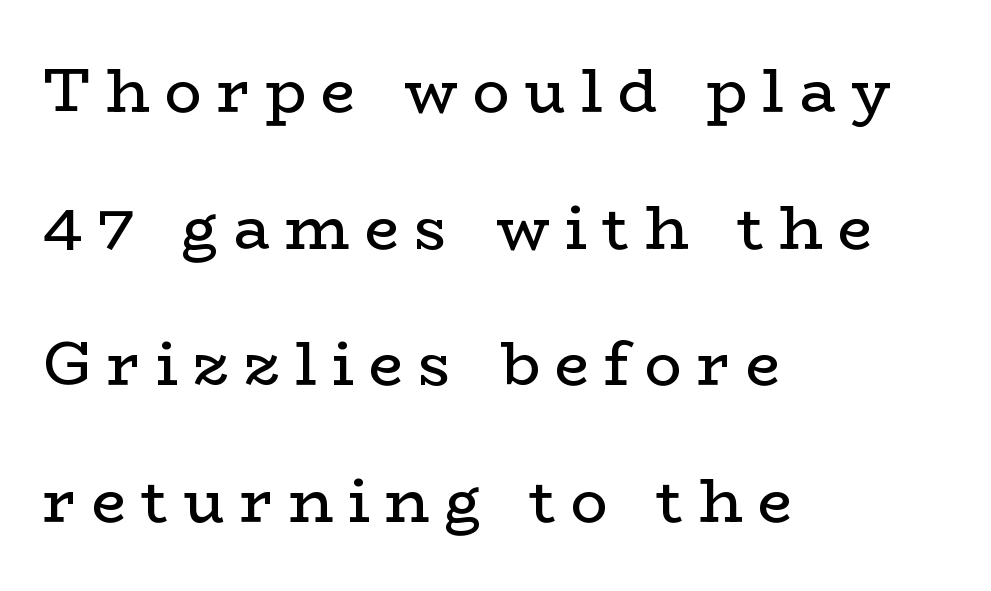
Q: Is the text bold? A: No.
Q: Is the text italic (slanted)? A: No, it is upright.
Q: Is the typeface a serif or a sans-serif typeface? A: Serif.
Q: Is the text underlined? A: No.
Q: How is the paragraph aligned? A: Left-aligned.
Q: Is the spacing between letters normal or unusually wide? A: Unusually wide.
Q: Is the spacing between lines tight, normal or loose? A: Loose.
Q: Width (condensed, normal, or wide)? A: Wide.
Q: Stroke contrast? A: Low.
Q: x-height? A: Medium.
Q: Monospaced? A: No.
